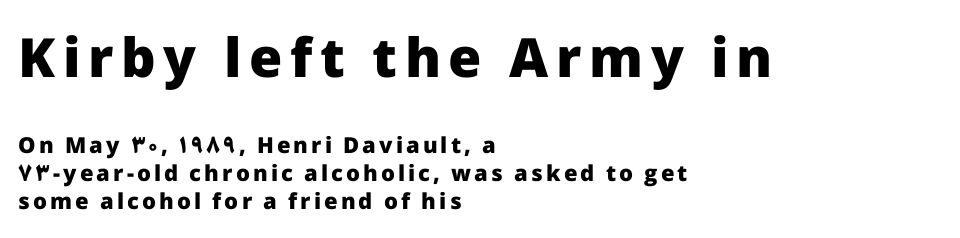
Q: Is the text bold? A: Yes.
Q: Is the text italic (slanted)? A: No, it is upright.
Q: Is the typeface a serif or a sans-serif typeface? A: Sans-serif.
Q: Is the text underlined? A: No.
Q: How is the paragraph aligned? A: Left-aligned.
Q: Is the spacing between lines tight, normal or loose? A: Normal.
Q: Which block of text is set in a larger size, the first (top) or the second (bottom)? A: The first (top) one.
Q: Width (condensed, normal, or wide)? A: Normal.
Q: Stroke contrast? A: Low.
Q: x-height? A: Medium.
Q: Monospaced? A: No.
